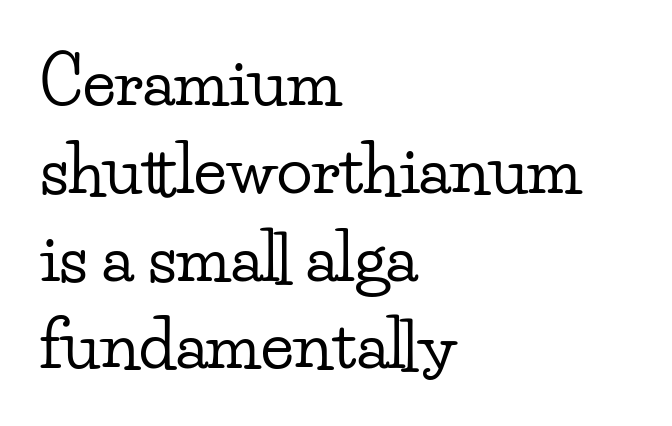
{"serif": "yes", "italic": "no", "width": "wide", "stroke_contrast": "low", "x_height": "small", "monospaced": "no", "underline": "no", "align": "left", "line_spacing": "normal", "line_spacing_ratio": 1.33, "letter_spacing": "normal", "letter_spacing_em": 0.0, "glyph_px": 66}
